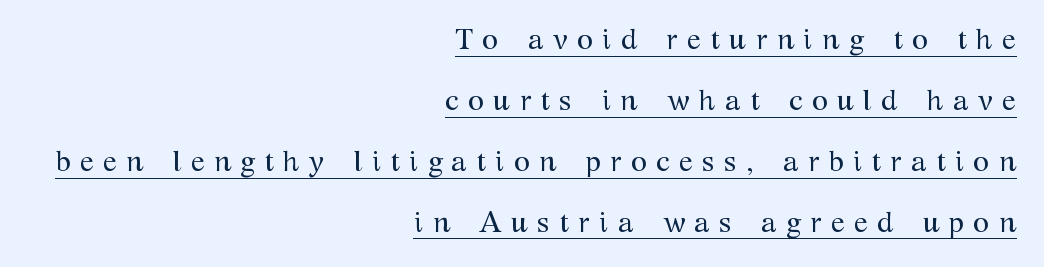
{"serif": "yes", "italic": "no", "bold": "no", "weight": "regular", "width": "normal", "stroke_contrast": "medium", "x_height": "medium", "monospaced": "no", "underline": "yes", "align": "right", "line_spacing": "loose", "line_spacing_ratio": 2.1, "letter_spacing": "wide", "letter_spacing_em": 0.32, "glyph_px": 29}
